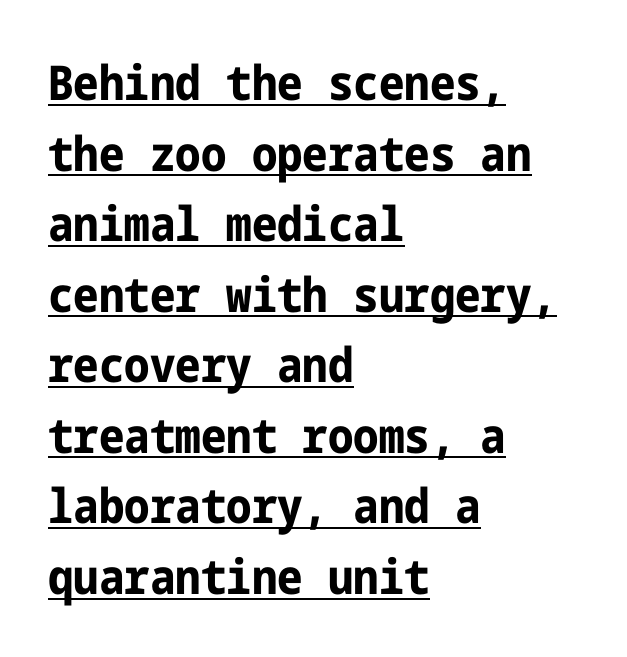
The image shows 48 px bold, condensed sans-serif type, upright; set left-aligned, normal line spacing (1.47x), normal letter spacing, underlined; low stroke contrast and a medium x-height.
